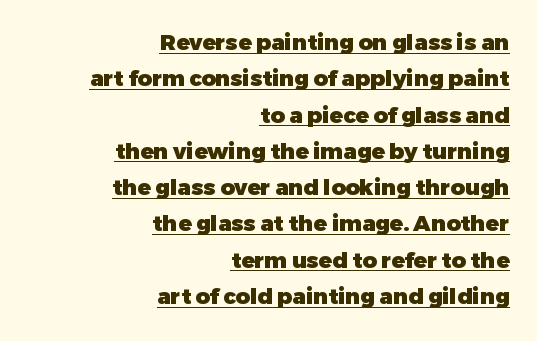
Q: Is the text bold? A: Yes.
Q: Is the text italic (slanted)? A: No, it is upright.
Q: Is the text underlined? A: Yes.
Q: How is the paragraph aligned? A: Right-aligned.
Q: Is the spacing between letters normal or unusually wide? A: Normal.
Q: Is the spacing between lines tight, normal or loose? A: Normal.
